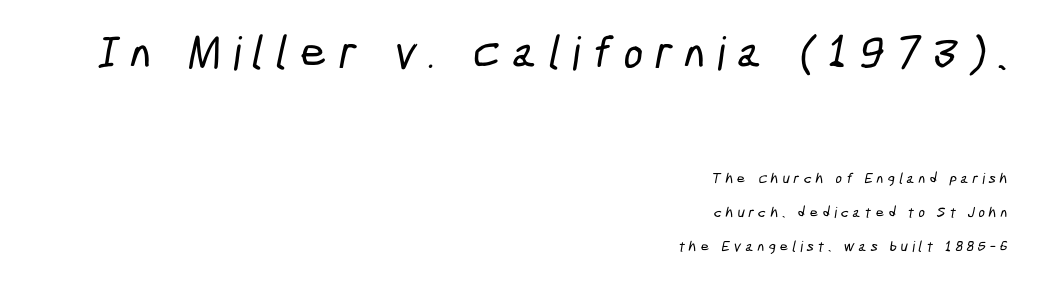
{"serif": "no", "width": "condensed", "stroke_contrast": "low", "x_height": "medium", "monospaced": "no", "underline": "no", "align": "right", "line_spacing": "loose", "line_spacing_ratio": 2.27, "letter_spacing": "wide", "letter_spacing_em": 0.27, "larger_block": "first", "size_ratio": 3.07, "glyph_px": 46}
